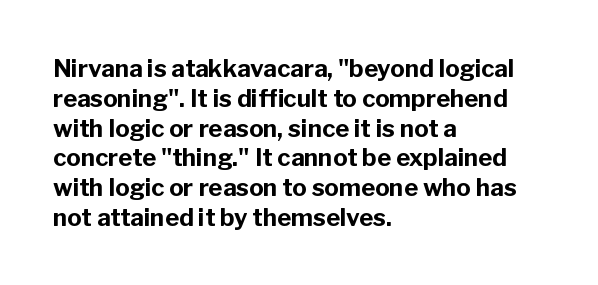
Every character sits straight up, as roman type does. This rendering uses left alignment, leaving the right contour irregular. Letters rest on an invisible, unmarked baseline. The passage shown has conventional tracking throughout. Pretty heavy lettering here — definitely bold.
